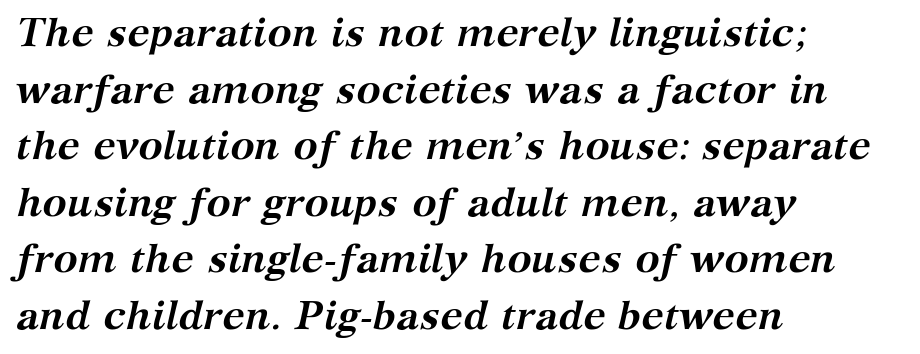
Q: Is the text bold? A: Yes.
Q: Is the text italic (slanted)? A: Yes, it leans right by about 12 degrees.
Q: Is the typeface a serif or a sans-serif typeface? A: Serif.
Q: Is the text underlined? A: No.
Q: How is the paragraph aligned? A: Left-aligned.
Q: Is the spacing between letters normal or unusually wide? A: Normal.
Q: Is the spacing between lines tight, normal or loose? A: Normal.
Q: Width (condensed, normal, or wide)? A: Normal.
Q: Stroke contrast? A: Medium.
Q: x-height? A: Medium.
Q: Monospaced? A: No.
